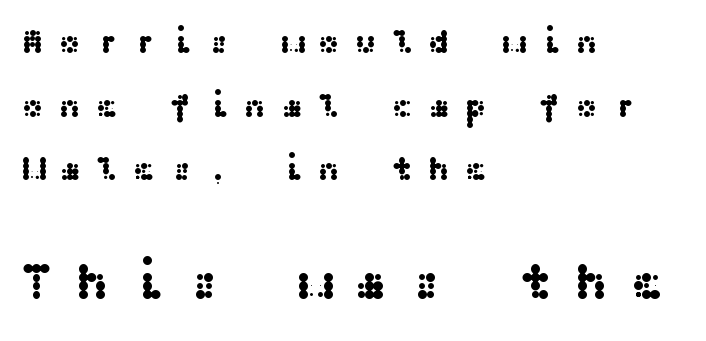
The image shows 51 px wide sans-serif type, upright; set left-aligned, line spacing 1.87x, unusually wide letter spacing (+0.42 em), not underlined; the second (bottom) block is 1.5x larger; medium stroke contrast and a medium x-height.
